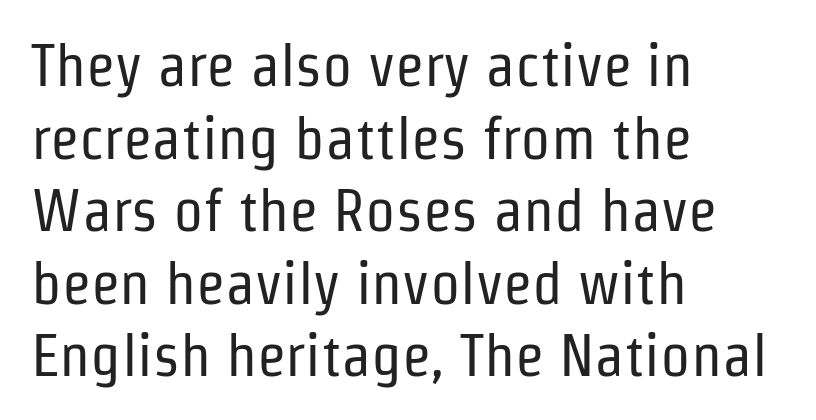
Here the designer chose a conventional face with non-uniform glyph widths. The letters stand straight up with perfectly vertical stems. This rendering employs a face without finishing strokes, i.e., a sans-serif. Letters have the restrained weight of plain body copy at most.
